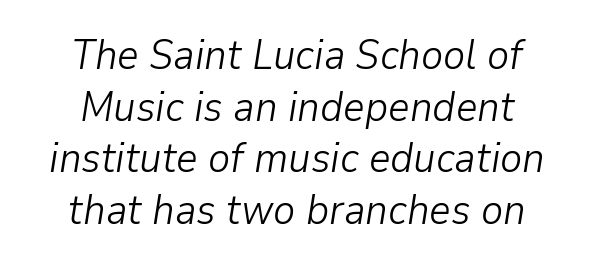
Q: Is the text bold? A: No.
Q: Is the text italic (slanted)? A: Yes, it leans right by about 9 degrees.
Q: Is the text underlined? A: No.
Q: How is the paragraph aligned? A: Centered.
Q: Is the spacing between letters normal or unusually wide? A: Normal.
Q: Width (condensed, normal, or wide)? A: Normal.
Q: Stroke contrast? A: Low.
Q: x-height? A: Medium.
Q: Monospaced? A: No.
